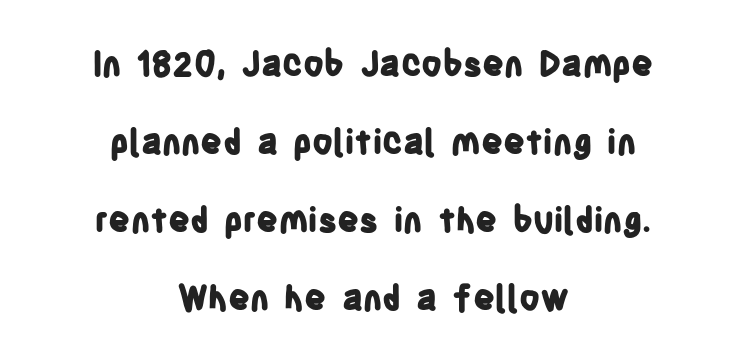
Q: Is the text bold? A: Yes.
Q: Is the text italic (slanted)? A: No, it is upright.
Q: Is the typeface a serif or a sans-serif typeface? A: Sans-serif.
Q: Is the text underlined? A: No.
Q: How is the paragraph aligned? A: Centered.
Q: Is the spacing between letters normal or unusually wide? A: Normal.
Q: Is the spacing between lines tight, normal or loose? A: Loose.
Q: Width (condensed, normal, or wide)? A: Condensed.
Q: Stroke contrast? A: Low.
Q: x-height? A: Large.
Q: Monospaced? A: No.
